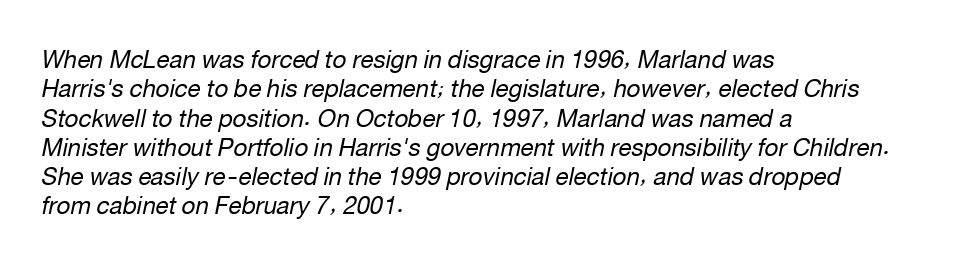
Q: Is the text bold? A: No.
Q: Is the text italic (slanted)? A: Yes, it leans right by about 12 degrees.
Q: Is the text underlined? A: No.
Q: How is the paragraph aligned? A: Left-aligned.
Q: Is the spacing between letters normal or unusually wide? A: Normal.
